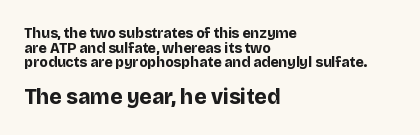
The image shows 21 px bold type, upright; set left-aligned, tight line spacing (1.04x), normal letter spacing, not underlined; the second (bottom) block is 1.5x larger.
